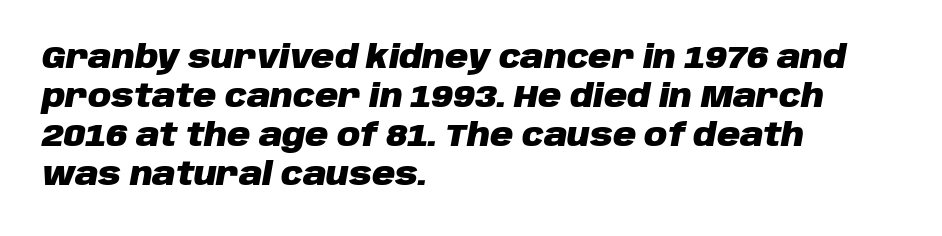
Chunky letters — that's bold for sure. The typography opts for an oblique posture over an upright one. Compared with a centered layout, this one pins lines to the left instead. A typesetter would call this zero additional tracking. The glyphs are unaccompanied by any horizontal stroke below them. The letters advance in unequal steps, a hallmark of proportional type.
